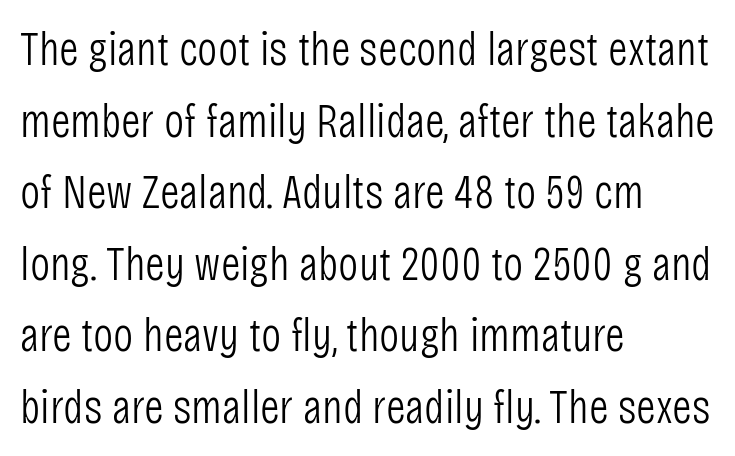
Q: Is the text bold? A: No.
Q: Is the text italic (slanted)? A: No, it is upright.
Q: Is the typeface a serif or a sans-serif typeface? A: Sans-serif.
Q: Is the text underlined? A: No.
Q: How is the paragraph aligned? A: Left-aligned.
Q: Is the spacing between letters normal or unusually wide? A: Normal.
Q: Is the spacing between lines tight, normal or loose? A: Normal.
Q: Width (condensed, normal, or wide)? A: Condensed.
Q: Stroke contrast? A: Low.
Q: x-height? A: Large.
Q: Monospaced? A: No.
